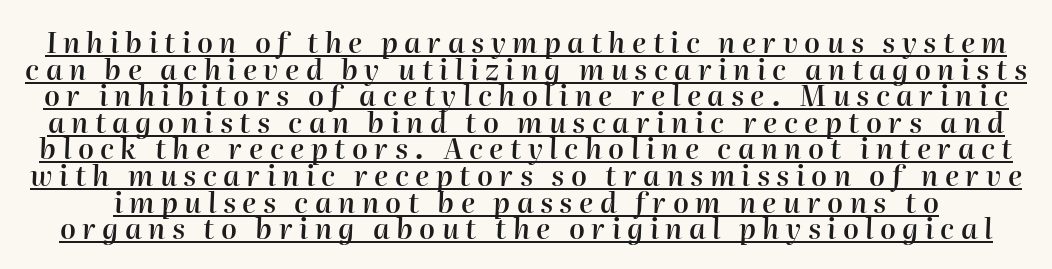
Q: Is the text bold? A: Semi-bold.
Q: Is the text italic (slanted)? A: Yes, it leans right by about 2 degrees.
Q: Is the text underlined? A: Yes.
Q: Is the spacing between letters normal or unusually wide? A: Unusually wide.
Q: Is the spacing between lines tight, normal or loose? A: Tight.
Q: Width (condensed, normal, or wide)? A: Normal.
Q: Stroke contrast? A: High.
Q: x-height? A: Medium.
Q: Monospaced? A: No.
